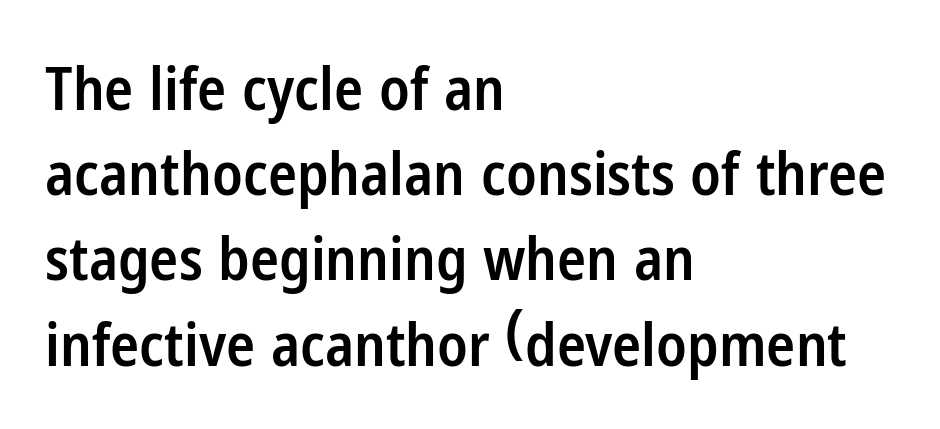
Q: Is the text bold? A: Semi-bold.
Q: Is the text italic (slanted)? A: No, it is upright.
Q: Is the typeface a serif or a sans-serif typeface? A: Sans-serif.
Q: Is the text underlined? A: No.
Q: How is the paragraph aligned? A: Left-aligned.
Q: Is the spacing between letters normal or unusually wide? A: Normal.
Q: Is the spacing between lines tight, normal or loose? A: Normal.
Q: Width (condensed, normal, or wide)? A: Condensed.
Q: Stroke contrast? A: Low.
Q: x-height? A: Medium.
Q: Monospaced? A: No.
